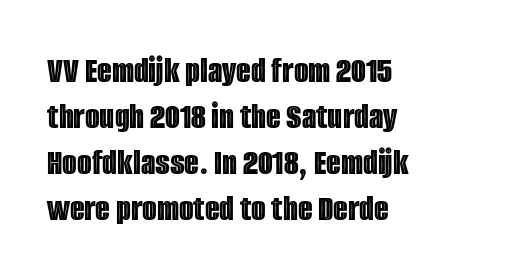
The image shows 38 px condensed type, upright; set left-aligned, line spacing 1.21x, normal letter spacing, not underlined; a large x-height.
